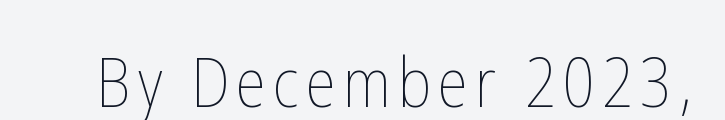
{"italic": "no", "bold": "no", "weight": "thin", "width": "condensed", "stroke_contrast": "low", "x_height": "medium", "monospaced": "no", "underline": "no", "glyph_px": 69}
